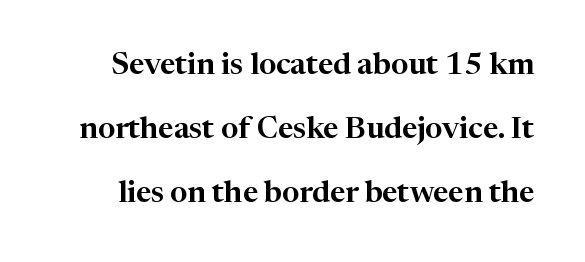
{"serif": "yes", "italic": "no", "width": "normal", "stroke_contrast": "high", "x_height": "medium", "monospaced": "no", "underline": "no", "line_spacing": "loose", "line_spacing_ratio": 2.14, "letter_spacing": "normal", "letter_spacing_em": 0.0, "glyph_px": 30}
